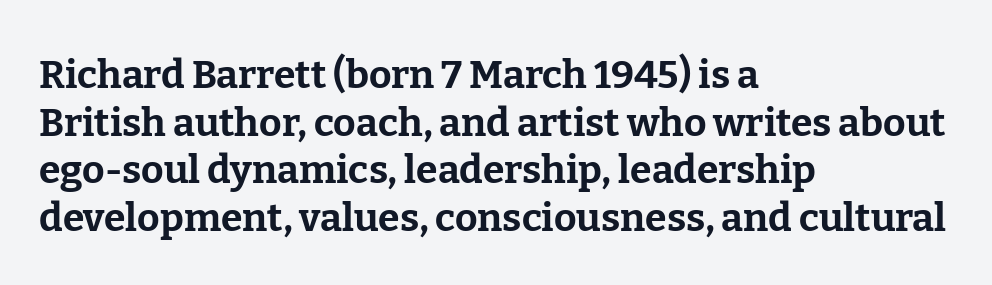
Look at the bottom of the vertical strokes: they flare into serifs here. Set as a true bold cut, around the 700 mark. Look at the tracking — it's just the regular setting, nothing added. Quick note: underline off.
